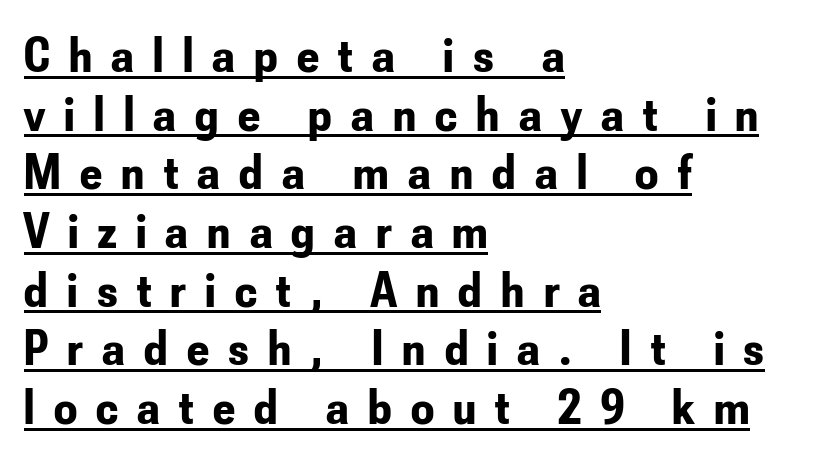
Each line of the rendering has a horizontal stroke beneath the glyphs. This sample uses an upright cut, with every glyph sitting square on the baseline. The passage shown stacks its lines with hardly any gap. Weight check: bold — yes, fully. Think of a printed novel: that variable character pitch is what you see here. A classic flush-left, rag-right setting is used for this passage.
